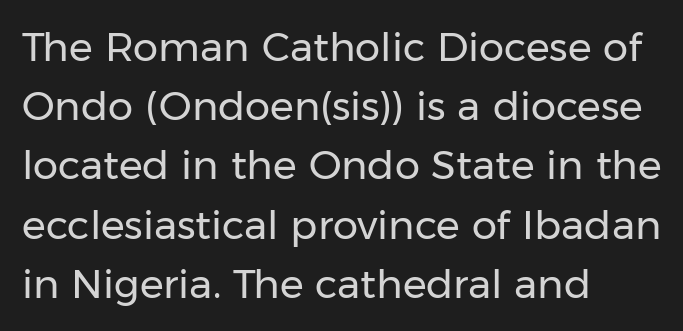
These lines stack with their left ends in a neat column. Each stroke keeps to a modest, everyday thickness or less. The glyphs are unaccompanied by any horizontal stroke below them. The face used here is a sans, in the tradition of grotesques and geometrics.
